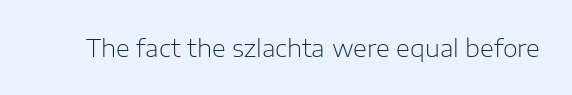
{"italic": "no", "bold": "no", "underline": "no", "letter_spacing": "normal", "letter_spacing_em": 0.0, "glyph_px": 24}
